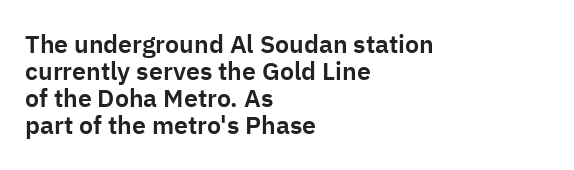
Q: Is the text italic (slanted)? A: No, it is upright.
Q: Is the text underlined? A: No.
Q: How is the paragraph aligned? A: Left-aligned.
Q: Is the spacing between letters normal or unusually wide? A: Normal.
Q: Is the spacing between lines tight, normal or loose? A: Tight.
